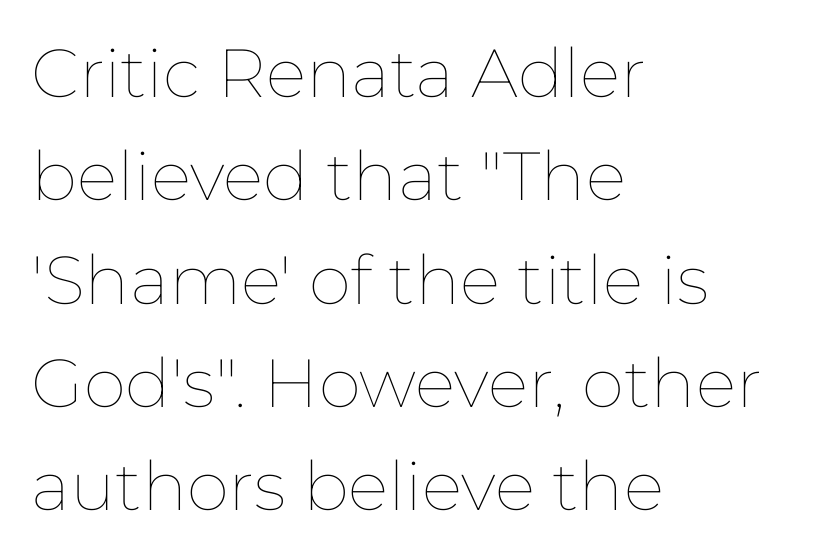
Q: Is the text bold? A: No.
Q: Is the text italic (slanted)? A: No, it is upright.
Q: Is the text underlined? A: No.
Q: How is the paragraph aligned? A: Left-aligned.
Q: Is the spacing between letters normal or unusually wide? A: Normal.
Q: Is the spacing between lines tight, normal or loose? A: Normal.
Q: Width (condensed, normal, or wide)? A: Normal.
Q: Stroke contrast? A: Low.
Q: x-height? A: Medium.
Q: Monospaced? A: No.
